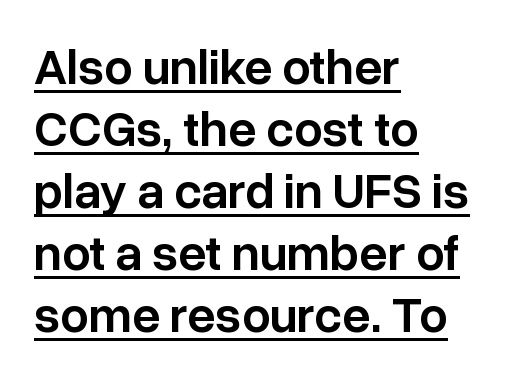
The image shows 50 px semibold sans-serif type, upright; set left-aligned, line spacing 1.24x, normal letter spacing, underlined; low stroke contrast and a medium x-height.
